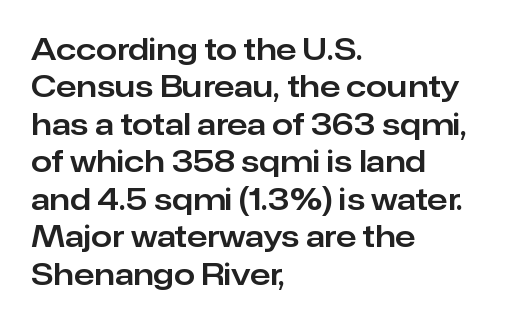
One-word summary of the alignment: left. You can tell it's not italic because the verticals are truly vertical. Bare-footed words on every line. This rendering employs a face without finishing strokes, i.e., a sans-serif. Compared with typical paragraphs, the rows here are spaced about the same. The line texture is even and compact thanks to regular tracking.
